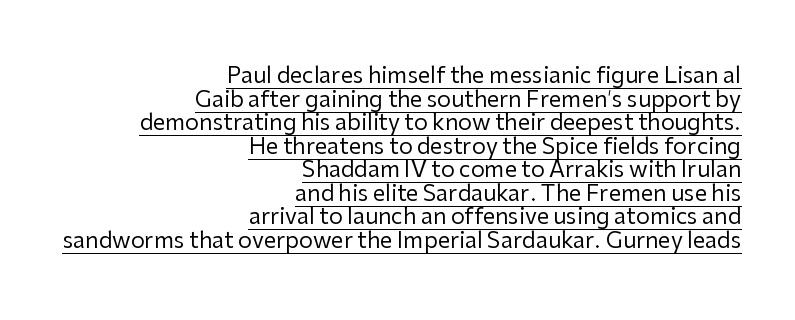
Q: Is the text bold? A: No.
Q: Is the text italic (slanted)? A: No, it is upright.
Q: Is the text underlined? A: Yes.
Q: How is the paragraph aligned? A: Right-aligned.
Q: Is the spacing between letters normal or unusually wide? A: Normal.
Q: Is the spacing between lines tight, normal or loose? A: Tight.
